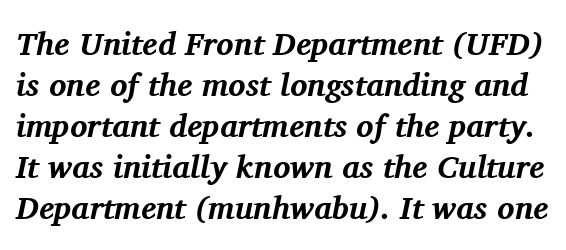
The image shows 32 px bold serif type, italic (leaning right); set normal line spacing (1.28x), normal letter spacing, not underlined; medium stroke contrast and a medium x-height.
